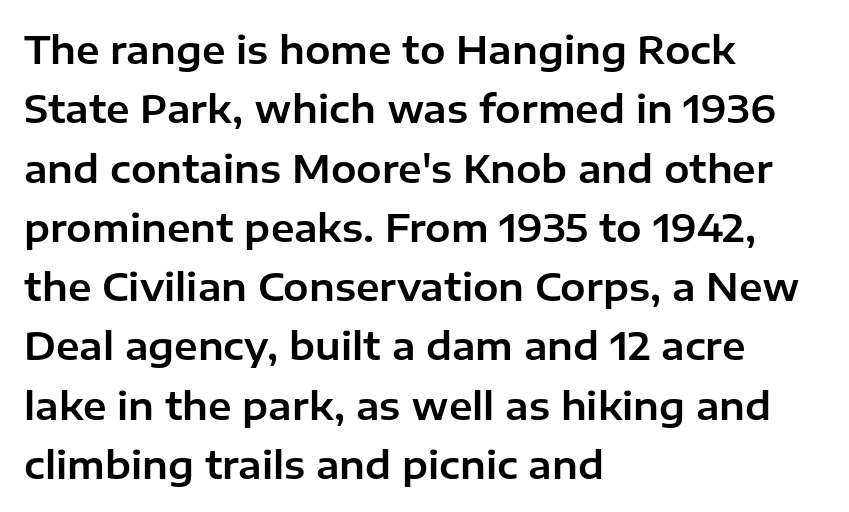
{"serif": "no", "italic": "no", "width": "normal", "stroke_contrast": "low", "x_height": "medium", "monospaced": "no", "underline": "no", "align": "left", "line_spacing": "normal", "line_spacing_ratio": 1.56, "letter_spacing": "normal", "letter_spacing_em": 0.0, "glyph_px": 38}
